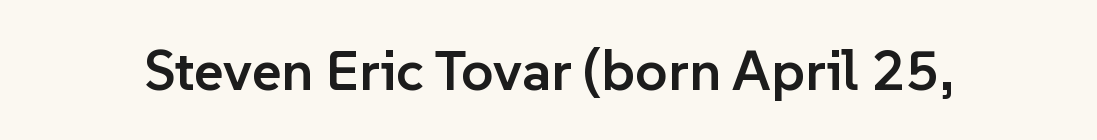
{"serif": "no", "italic": "no", "bold": "semi", "weight": "semibold", "width": "normal", "stroke_contrast": "low", "x_height": "medium", "monospaced": "no", "underline": "no", "letter_spacing": "normal", "letter_spacing_em": 0.0, "glyph_px": 57}
